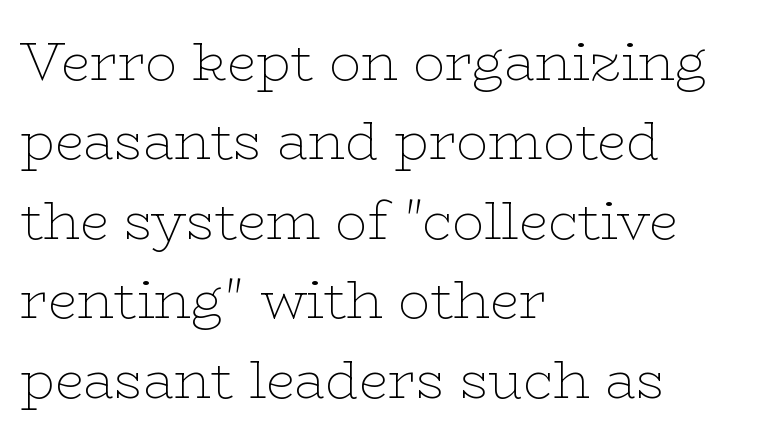
{"serif": "yes", "italic": "no", "bold": "no", "weight": "thin", "width": "wide", "stroke_contrast": "low", "x_height": "medium", "monospaced": "no", "underline": "no", "align": "left", "line_spacing": "normal", "line_spacing_ratio": 1.5, "letter_spacing": "normal", "letter_spacing_em": 0.0, "glyph_px": 53}
